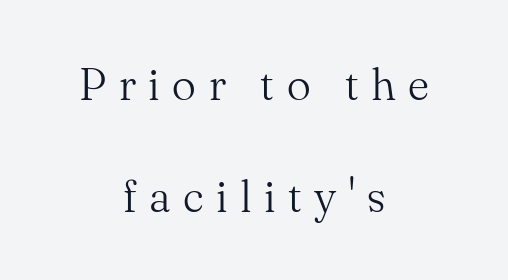
{"serif": "yes", "italic": "no", "bold": "no", "weight": "light", "width": "normal", "stroke_contrast": "medium", "x_height": "small", "monospaced": "no", "underline": "no", "align": "center", "line_spacing": "loose", "line_spacing_ratio": 2.49, "letter_spacing": "wide", "letter_spacing_em": 0.28, "glyph_px": 45}
